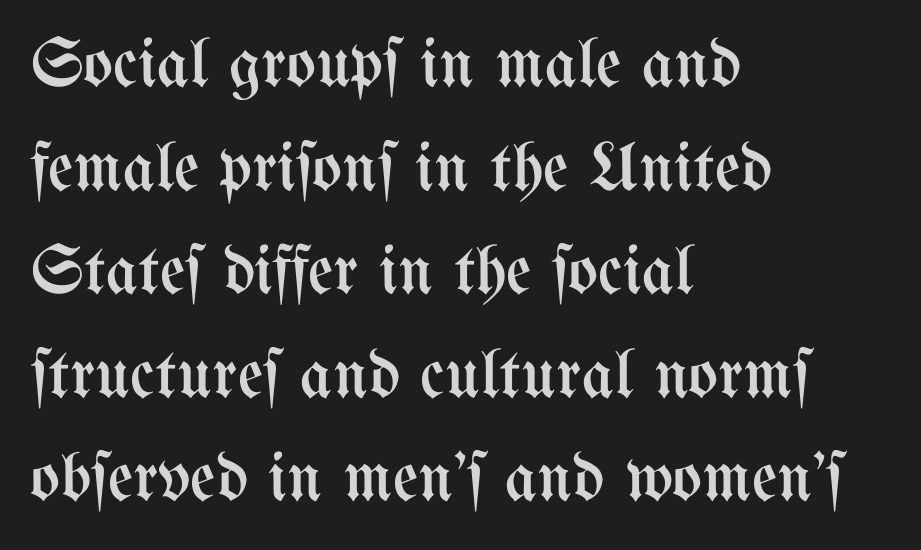
{"italic": "no", "bold": "no", "weight": "regular", "width": "condensed", "stroke_contrast": "medium", "x_height": "medium", "monospaced": "no", "underline": "no", "align": "left", "line_spacing": "normal", "line_spacing_ratio": 1.48, "letter_spacing": "normal", "letter_spacing_em": 0.0, "glyph_px": 70}
